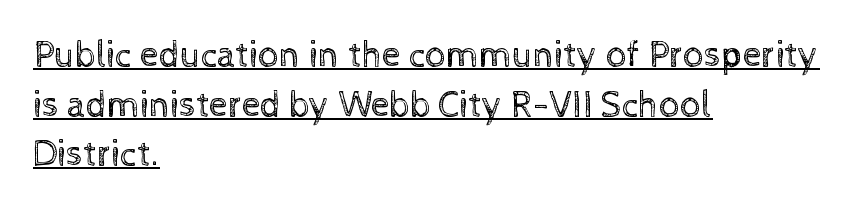
Q: Is the text bold? A: No.
Q: Is the text italic (slanted)? A: No, it is upright.
Q: Is the text underlined? A: Yes.
Q: How is the paragraph aligned? A: Left-aligned.
Q: Is the spacing between letters normal or unusually wide? A: Normal.
Q: Is the spacing between lines tight, normal or loose? A: Normal.
Q: Width (condensed, normal, or wide)? A: Normal.
Q: x-height? A: Medium.
Q: Monospaced? A: No.
